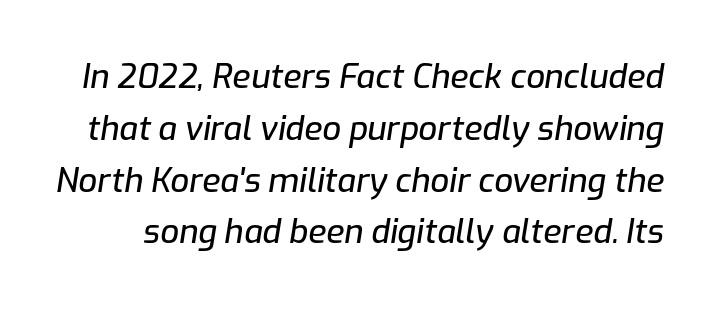
The image shows 33 px text type, italic (leaning right); set normal line spacing (1.57x), normal letter spacing, not underlined; low stroke contrast and a medium x-height.
